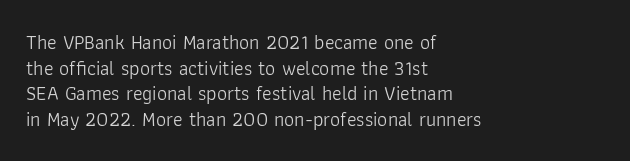
{"italic": "no", "bold": "no", "underline": "no", "align": "left", "line_spacing": "normal", "line_spacing_ratio": 1.28, "letter_spacing": "normal", "letter_spacing_em": 0.0, "glyph_px": 20}
